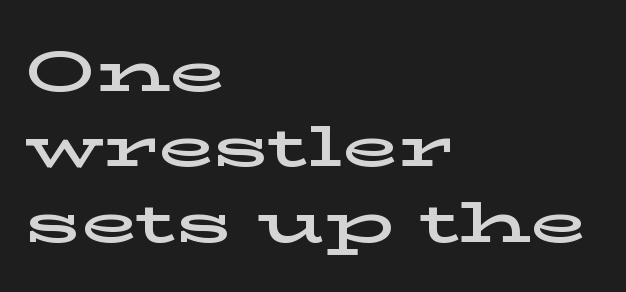
The image shows 58 px wide serif type, upright; set left-aligned, normal line spacing (1.3x), normal letter spacing, not underlined; low stroke contrast and a medium x-height.
